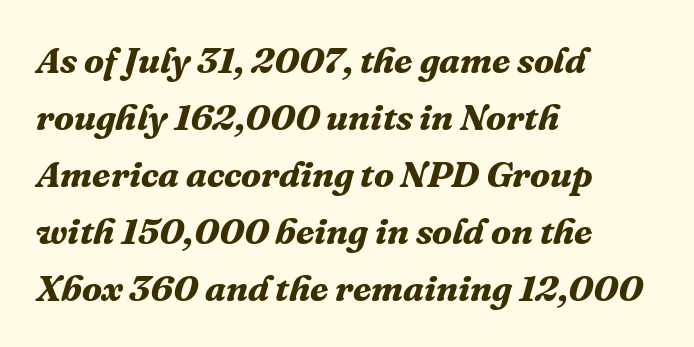
{"serif": "yes", "italic": "yes", "lean": "right", "slant_degrees": 16, "bold": "yes", "weight": "bold", "width": "normal", "stroke_contrast": "medium", "x_height": "medium", "monospaced": "no", "underline": "no", "align": "left", "line_spacing": "normal", "line_spacing_ratio": 1.54, "letter_spacing": "normal", "letter_spacing_em": 0.0, "glyph_px": 37}
